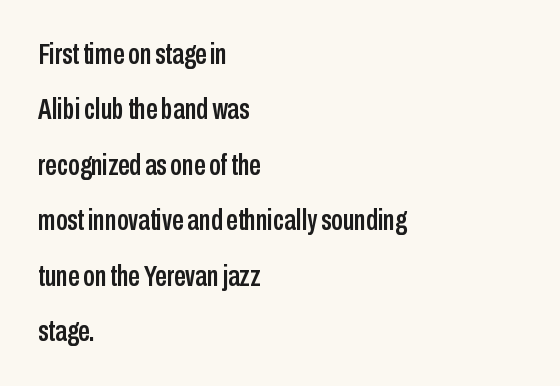
{"serif": "no", "italic": "no", "width": "condensed", "stroke_contrast": "low", "x_height": "medium", "monospaced": "no", "underline": "no", "align": "left", "line_spacing": "loose", "line_spacing_ratio": 1.91, "letter_spacing": "normal", "letter_spacing_em": 0.0, "glyph_px": 29}
